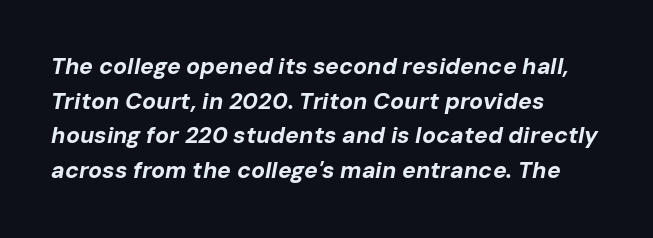
{"italic": "yes", "lean": "right", "slant_degrees": 10, "bold": "yes", "underline": "no", "align": "left", "line_spacing": "normal", "line_spacing_ratio": 1.51, "letter_spacing": "normal", "letter_spacing_em": 0.0, "glyph_px": 23}
